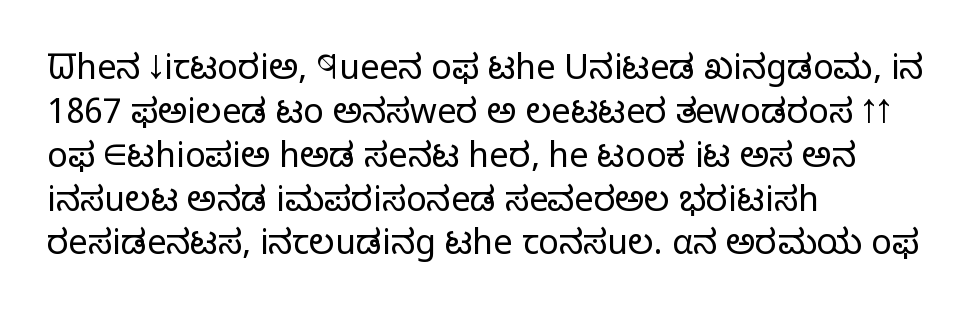
Q: Is the text bold? A: No.
Q: Is the text italic (slanted)? A: No, it is upright.
Q: Is the typeface a serif or a sans-serif typeface? A: Sans-serif.
Q: Is the text underlined? A: No.
Q: How is the paragraph aligned? A: Left-aligned.
Q: Is the spacing between letters normal or unusually wide? A: Normal.
Q: Is the spacing between lines tight, normal or loose? A: Normal.
Q: Width (condensed, normal, or wide)? A: Normal.
Q: Stroke contrast? A: Low.
Q: x-height? A: Medium.
Q: Monospaced? A: No.
